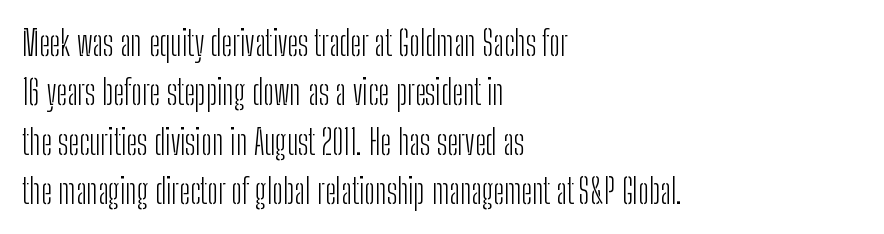
The typesetter chose a ragged-right arrangement here. Line spacing here is normal. The foot of each line stays bare and open. Is the letter spacing exaggerated? No — it looks like the ordinary default. Posture: vertical.
